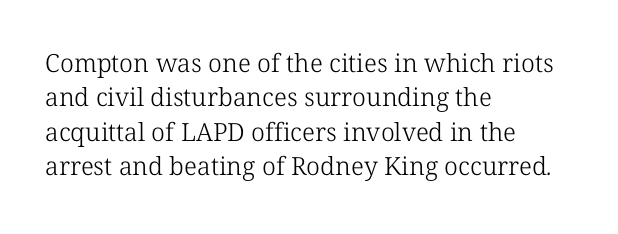
The image shows 25 px text type; set left-aligned, normal line spacing (1.38x), normal letter spacing, not underlined.
